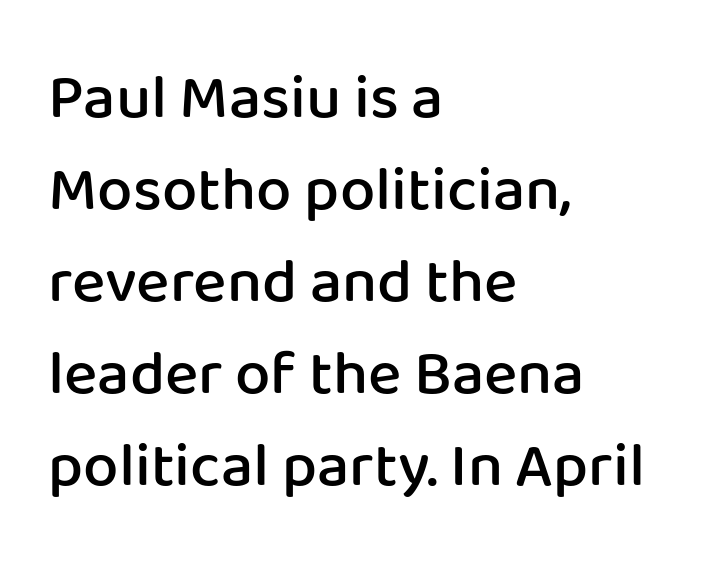
A roman cut, with each character standing at attention. This is sans-serif lettering, the kind often seen on screens and signage. Glance below the letters and you will spot only blank space. Regarding leading, the lines here are spaced in the standard way. The passage shown is semibold, sitting just below true bold.
